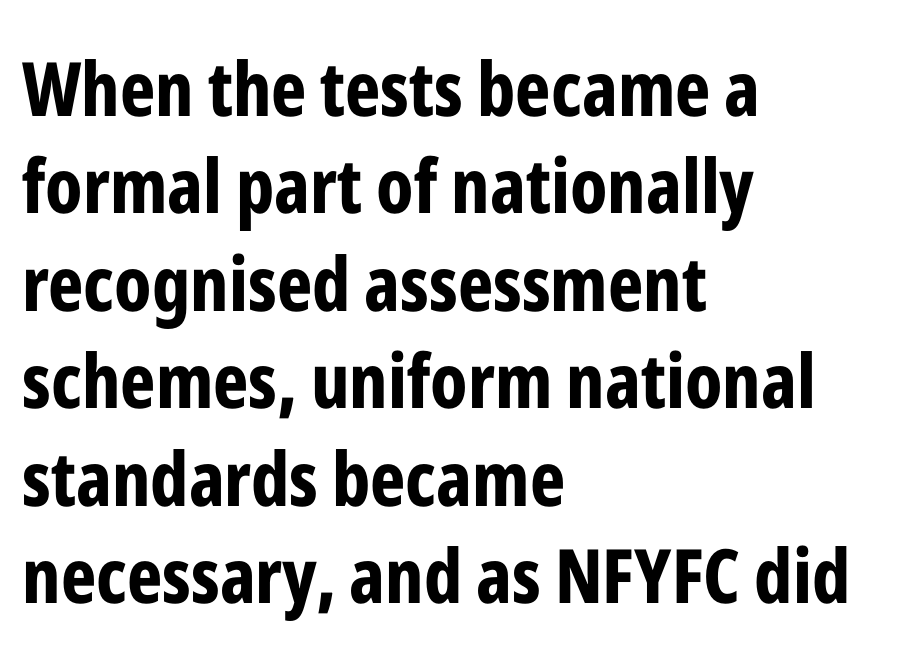
The rag falls on the right side of this text block. How heavy is the stroke? Heavy — this is a bold. A typesetter would call this leading conventional body-copy spacing. Looks like regular typesetting: each glyph gets only the width it needs.
